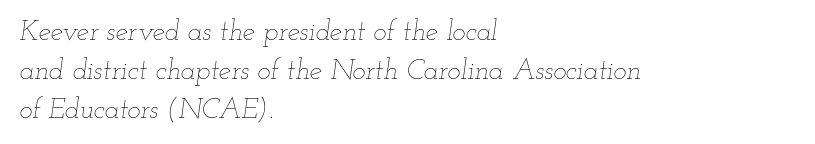
The image shows 28 px thin, wide type, italic (leaning right); set left-aligned, normal line spacing (1.39x), normal letter spacing, not underlined; low stroke contrast and a small x-height.
